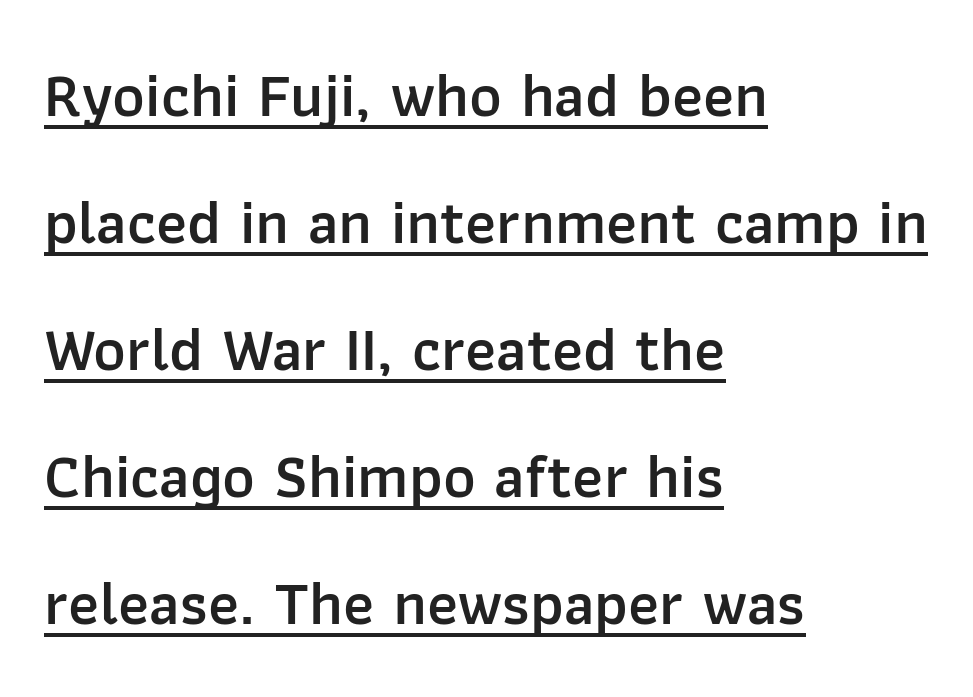
One glance says open: line gaps are wider than usual. A rule runs beneath these lines of type. You could not count columns in this text — the font is proportionally spaced. How are the letters spaced? Ordinarily, with no added tracking. Grotesque or geometric, the face here clearly has no serifs.
